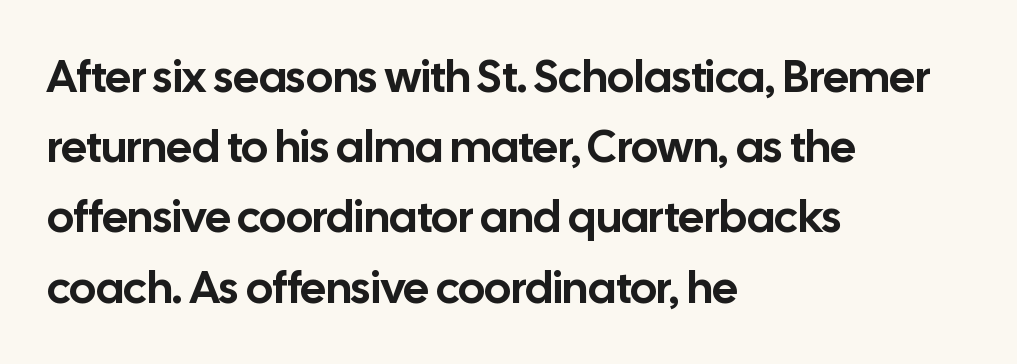
Q: Is the text italic (slanted)? A: No, it is upright.
Q: Is the typeface a serif or a sans-serif typeface? A: Sans-serif.
Q: Is the text underlined? A: No.
Q: How is the paragraph aligned? A: Left-aligned.
Q: Is the spacing between letters normal or unusually wide? A: Normal.
Q: Is the spacing between lines tight, normal or loose? A: Normal.
Q: Width (condensed, normal, or wide)? A: Normal.
Q: Stroke contrast? A: Low.
Q: x-height? A: Medium.
Q: Monospaced? A: No.
